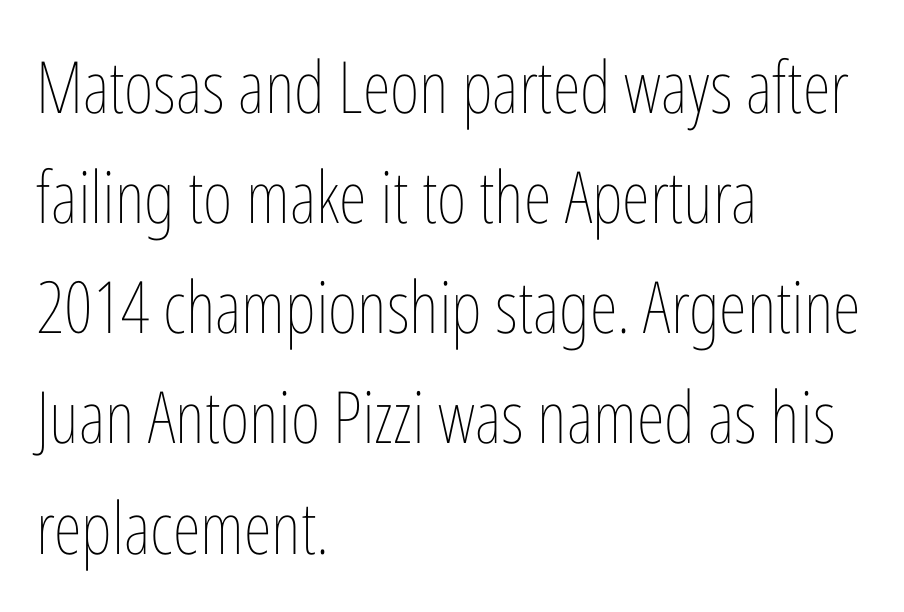
Posture: upright roman. The font sits on the lighter half of the weight spectrum, regular included. Caption: multi-line text, flush left, ragged right. The face used here is proportionally spaced, like ordinary book or web type.
